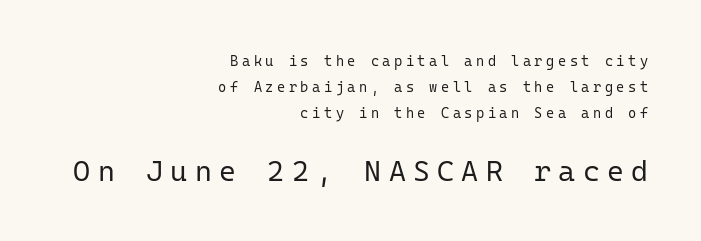
Font category for this specimen: sans-serif. The more generous point size was reserved for the lower chunk. Bare-footed words on every line. The lettering holds an erect, upright posture throughout. The strokes carry an ordinary text weight at most.
